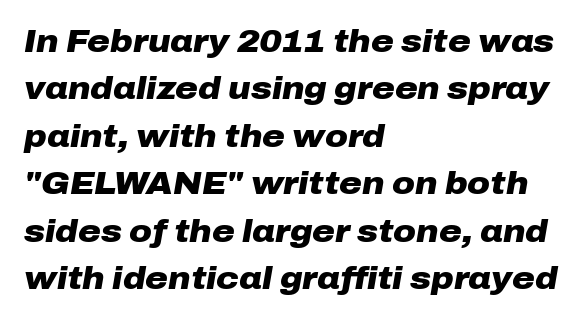
Q: Is the text bold? A: Yes.
Q: Is the text italic (slanted)? A: Yes, it leans right by about 10 degrees.
Q: Is the text underlined? A: No.
Q: How is the paragraph aligned? A: Left-aligned.
Q: Is the spacing between letters normal or unusually wide? A: Normal.
Q: Is the spacing between lines tight, normal or loose? A: Normal.
Q: Width (condensed, normal, or wide)? A: Wide.
Q: Stroke contrast? A: Low.
Q: x-height? A: Medium.
Q: Monospaced? A: No.
